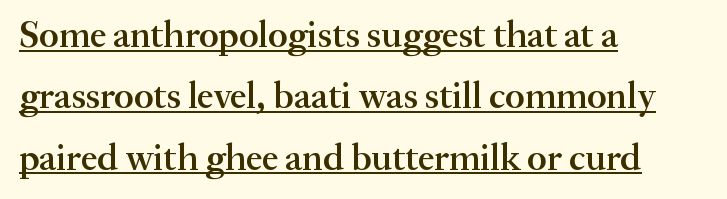
A student would call this left alignment; a typographer would say flush left, rag right. What stands out about the letter spacing? Nothing — it is the standard amount. The line-height multiplier appears to be the usual default. The text was rendered using a seriffed face with decorative stroke endings. The passage shown is semibold, sitting just below true bold.
